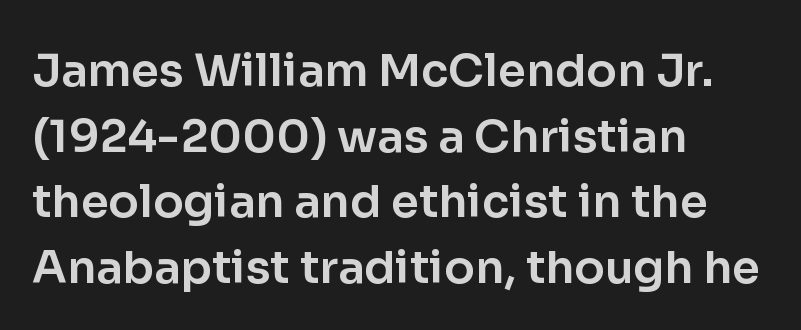
The image shows 45 px sans-serif type, upright; set left-aligned, normal line spacing (1.46x), normal letter spacing, not underlined; low stroke contrast and a medium x-height.
